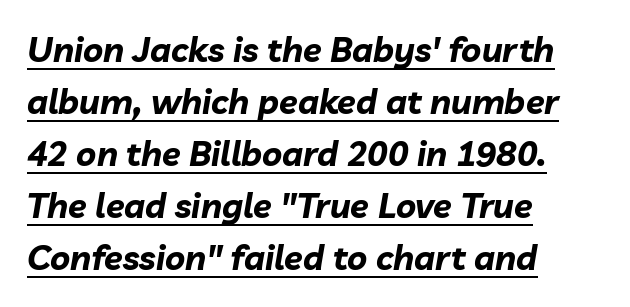
Q: Is the text bold? A: Yes.
Q: Is the text italic (slanted)? A: Yes, it leans right by about 10 degrees.
Q: Is the text underlined? A: Yes.
Q: How is the paragraph aligned? A: Left-aligned.
Q: Is the spacing between letters normal or unusually wide? A: Normal.
Q: Is the spacing between lines tight, normal or loose? A: Normal.
Q: Width (condensed, normal, or wide)? A: Normal.
Q: Stroke contrast? A: Low.
Q: x-height? A: Medium.
Q: Monospaced? A: No.
